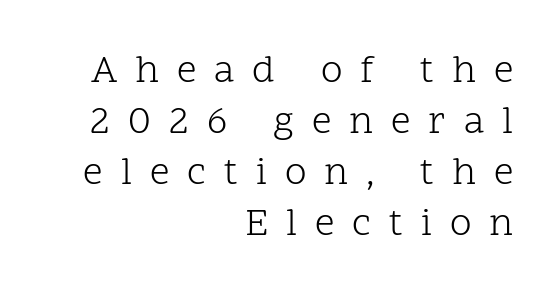
{"serif": "yes", "italic": "no", "bold": "no", "weight": "light", "width": "normal", "stroke_contrast": "low", "x_height": "medium", "monospaced": "no", "underline": "no", "align": "right", "line_spacing": "normal", "line_spacing_ratio": 1.31, "letter_spacing": "wide", "letter_spacing_em": 0.46, "glyph_px": 39}
